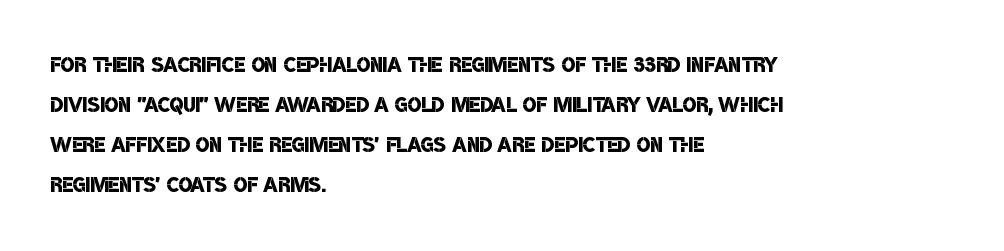
Q: Is the text bold? A: Semi-bold.
Q: Is the typeface a serif or a sans-serif typeface? A: Sans-serif.
Q: Is the text underlined? A: No.
Q: How is the paragraph aligned? A: Left-aligned.
Q: Is the spacing between letters normal or unusually wide? A: Normal.
Q: Is the spacing between lines tight, normal or loose? A: Normal.
Q: Width (condensed, normal, or wide)? A: Condensed.
Q: Stroke contrast? A: Low.
Q: x-height? A: Large.
Q: Monospaced? A: No.
